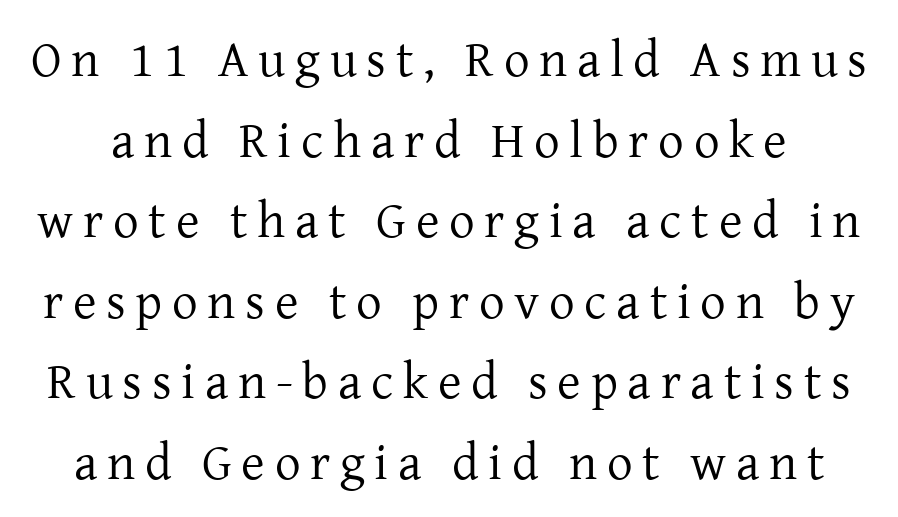
Q: Is the text bold? A: No.
Q: Is the text italic (slanted)? A: No, it is upright.
Q: Is the typeface a serif or a sans-serif typeface? A: Serif.
Q: Is the text underlined? A: No.
Q: Is the spacing between lines tight, normal or loose? A: Normal.
Q: Width (condensed, normal, or wide)? A: Normal.
Q: Stroke contrast? A: Low.
Q: x-height? A: Medium.
Q: Monospaced? A: No.
